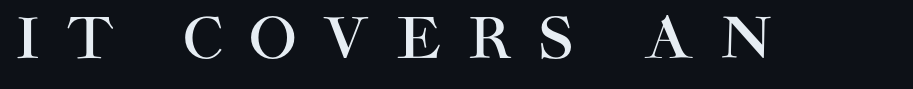
The area under the type is left untouched. You can tell from the bare stems that sans-serif type was used. The letters stand straight up with perfectly vertical stems. You could only call the tracking loose — the letters float apart. A typesetter would call this proportional, since set widths differ per character.
